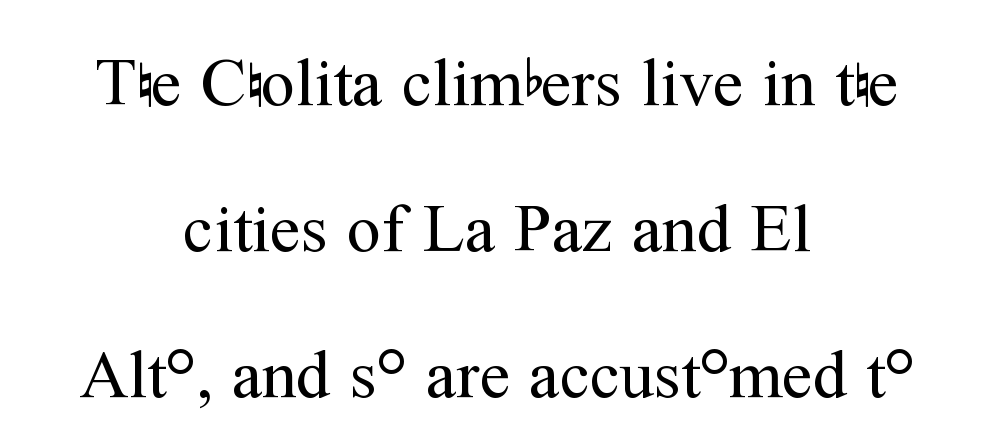
The image shows 68 px regular-weight serif type, upright; set centered, loose line spacing (2.15x), normal letter spacing, not underlined; medium stroke contrast and a medium x-height.
